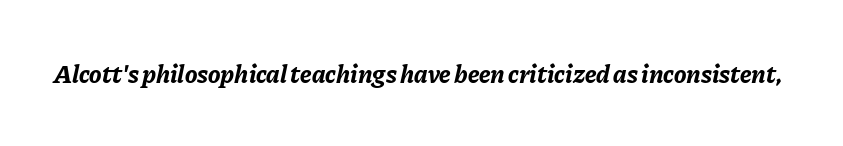
Q: Is the text bold? A: Yes.
Q: Is the text italic (slanted)? A: Yes, it leans right by about 11 degrees.
Q: Is the text underlined? A: No.
Q: Is the spacing between letters normal or unusually wide? A: Normal.
